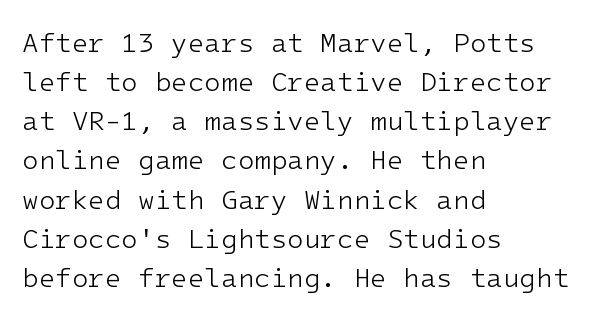
Q: Is the text bold? A: No.
Q: Is the text italic (slanted)? A: No, it is upright.
Q: Is the text underlined? A: No.
Q: How is the paragraph aligned? A: Left-aligned.
Q: Is the spacing between letters normal or unusually wide? A: Normal.
Q: Is the spacing between lines tight, normal or loose? A: Normal.
